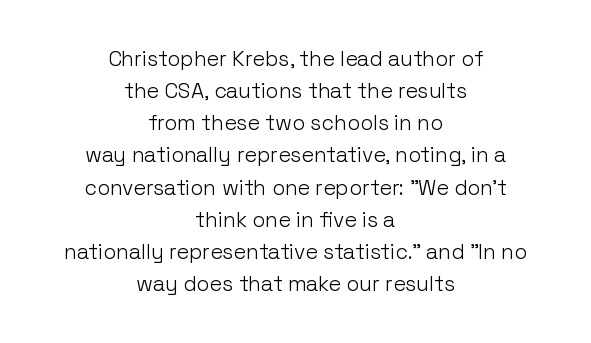
{"italic": "no", "bold": "no", "underline": "no", "align": "center", "line_spacing": "normal", "line_spacing_ratio": 1.53, "letter_spacing": "normal", "letter_spacing_em": 0.0, "glyph_px": 21}
